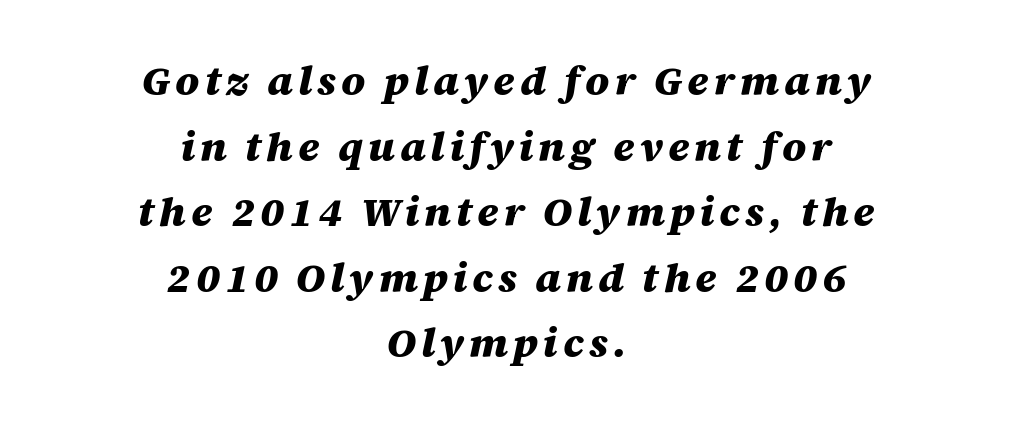
Q: Is the text bold? A: Yes.
Q: Is the text italic (slanted)? A: Yes, it leans right by about 12 degrees.
Q: Is the text underlined? A: No.
Q: How is the paragraph aligned? A: Centered.
Q: Is the spacing between lines tight, normal or loose? A: Normal.
Q: Width (condensed, normal, or wide)? A: Normal.
Q: Stroke contrast? A: Medium.
Q: x-height? A: Large.
Q: Monospaced? A: No.
